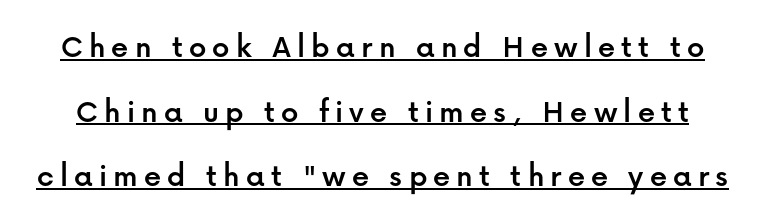
{"serif": "no", "italic": "no", "width": "normal", "stroke_contrast": "low", "x_height": "medium", "monospaced": "no", "underline": "yes", "line_spacing": "loose", "line_spacing_ratio": 1.9, "glyph_px": 34}
